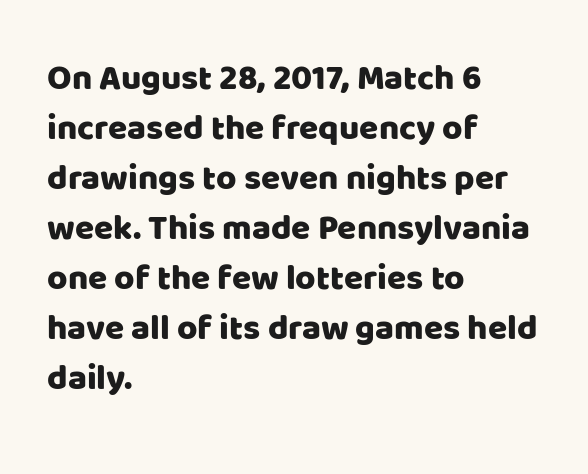
Check where the strokes stop: nothing finishes them off — pure sans. The setting favours the left margin, as ordinary paragraphs usually do. The space between consecutive lines is moderate. The line texture is even and compact thanks to regular tracking.
